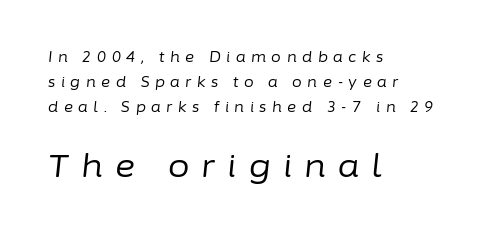
A typesetter would call this proportional, since set widths differ per character. Observe the lean: these are italic letterforms. The typesetter chose a ragged-right arrangement here. Reading top to bottom, the characters get bigger at the block break. The passage shown is not underscored anywhere. The font sits on the lighter half of the weight spectrum, regular included.
